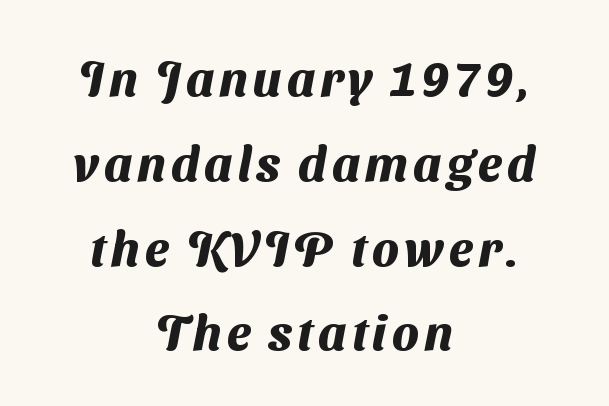
{"serif": "no", "bold": "yes", "weight": "heavy", "width": "normal", "stroke_contrast": "medium", "x_height": "medium", "monospaced": "no", "underline": "no", "align": "center", "line_spacing_ratio": 1.73, "glyph_px": 49}
